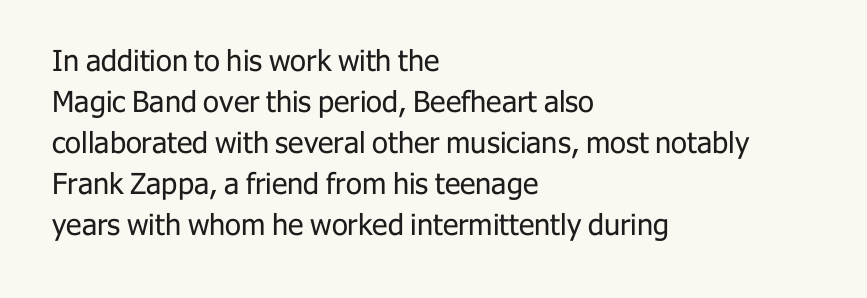
Stroke mass is kept to a normal reading level or below. Summary of vertical rhythm: regular, with standard interline spacing. The letterforms sit shoulder to shoulder at normal distance. Do the characters align in a grid? No, the font is proportional. Unlike a traditional serif, this face leaves its strokes unadorned. Italic? Not at all — the glyphs are vertical.
